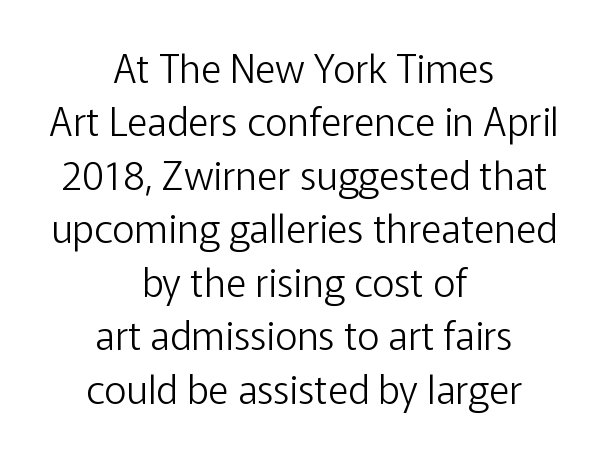
The image shows 39 px light sans-serif type, upright; set centered, normal line spacing (1.37x), normal letter spacing, not underlined; low stroke contrast and a medium x-height.
